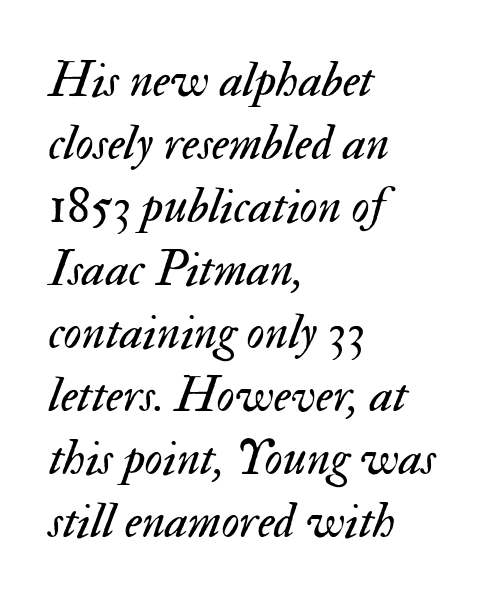
The letterforms sit at book weight or below. Underlining? Definitely not there. The whole block is typeset with a tilt. The face used here is rendered with its standard letterfit. The face used here is proportionally spaced, like ordinary book or web type.
